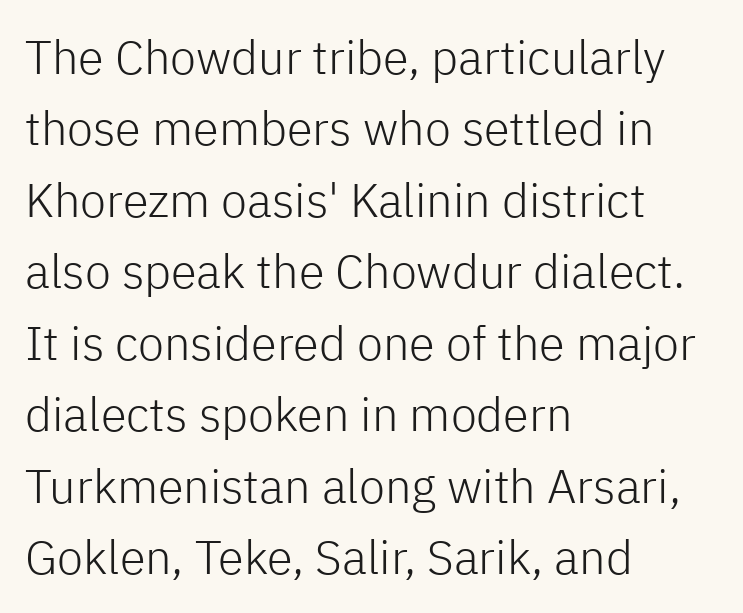
Line spacing here is normal. Spacing between characters is what you'd get straight out of the box. The passage shown is typeset with a sans-serif family. The strokes are not fattened; the text isn't bold.
